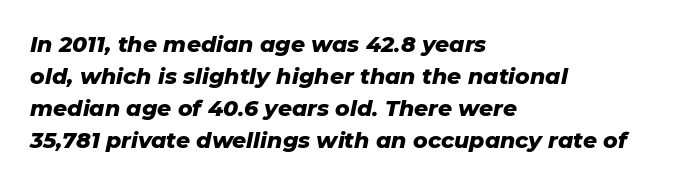
{"italic": "yes", "lean": "right", "slant_degrees": 11, "bold": "yes", "underline": "no", "align": "left", "line_spacing": "normal", "line_spacing_ratio": 1.46, "letter_spacing": "normal", "letter_spacing_em": 0.0, "glyph_px": 22}
